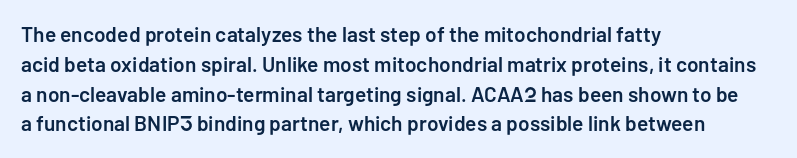
{"italic": "no", "bold": "semi", "underline": "no", "align": "left", "line_spacing": "normal", "line_spacing_ratio": 1.42, "letter_spacing": "normal", "letter_spacing_em": 0.0, "glyph_px": 21}
